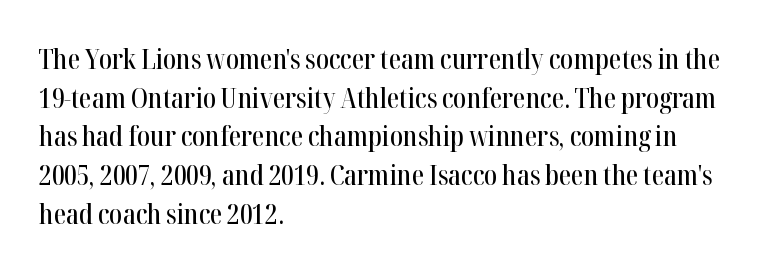
{"serif": "yes", "italic": "no", "width": "condensed", "stroke_contrast": "high", "x_height": "medium", "monospaced": "no", "underline": "no", "align": "left", "line_spacing": "normal", "line_spacing_ratio": 1.38, "letter_spacing": "normal", "letter_spacing_em": 0.0, "glyph_px": 28}
